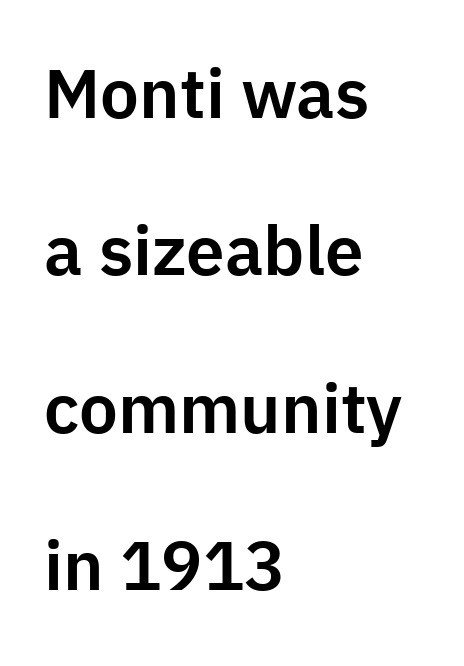
The image shows 69 px sans-serif type, upright; set left-aligned, loose line spacing (2.28x), normal letter spacing, not underlined; low stroke contrast and a medium x-height.
